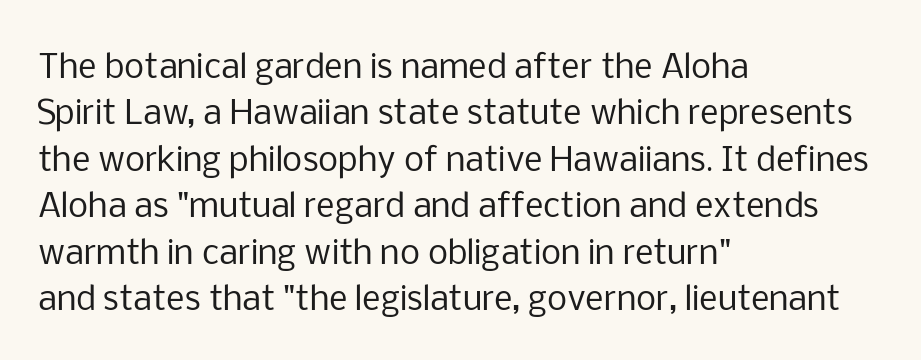
{"serif": "no", "italic": "no", "bold": "no", "weight": "regular", "width": "normal", "stroke_contrast": "low", "x_height": "medium", "monospaced": "no", "underline": "no", "align": "left", "line_spacing": "normal", "line_spacing_ratio": 1.45, "letter_spacing": "normal", "letter_spacing_em": 0.0, "glyph_px": 32}
